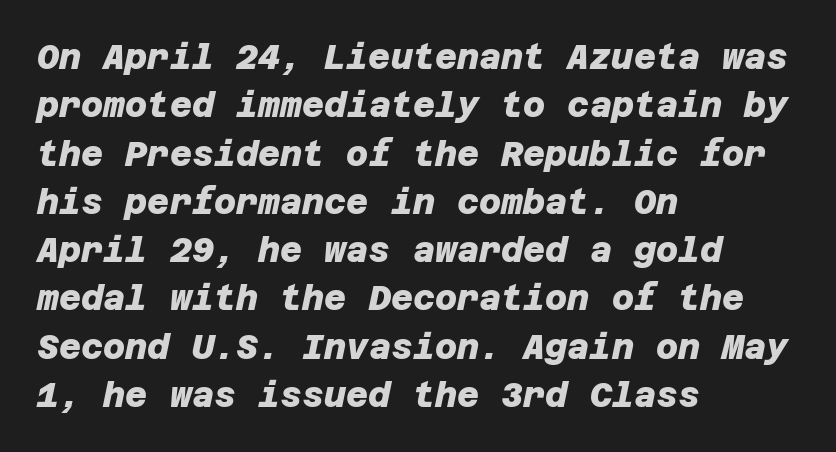
These lines are composed in type without serifs. A typesetter would call this leading conventional body-copy spacing. Caption: multi-line text, flush left, ragged right. The type is set solid horizontally, with unmodified tracking.
